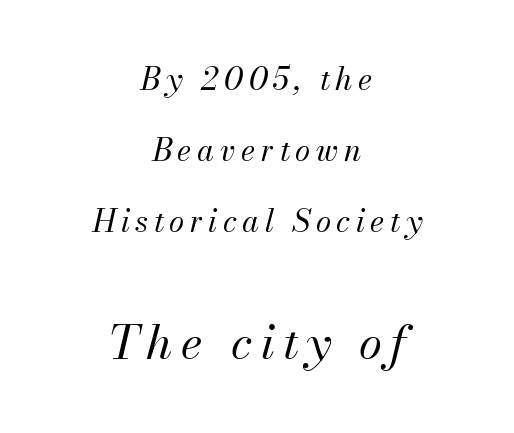
A student would call this center alignment; a typographer would say set centered. These two chunks differ in scale, with the bottom chunk taking the larger measure. Only glyphs here, with clear space below each row. Characters are canted at an angle relative to the baseline's perpendicular. Proportional: the letters do not fall into vertical columns. Summary of vertical rhythm: relaxed, with wide interline spacing.
